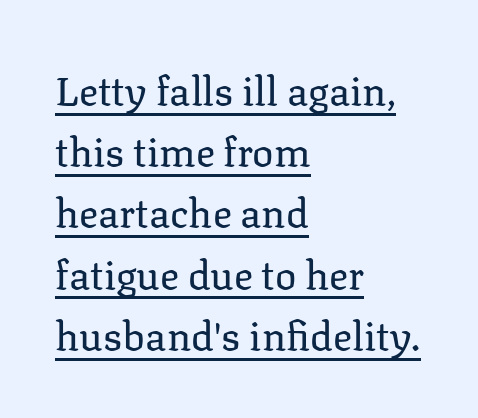
{"serif": "yes", "italic": "no", "bold": "no", "weight": "regular", "width": "normal", "stroke_contrast": "low", "x_height": "medium", "monospaced": "no", "underline": "yes", "align": "left", "line_spacing": "normal", "line_spacing_ratio": 1.53, "letter_spacing": "normal", "letter_spacing_em": 0.0, "glyph_px": 40}
